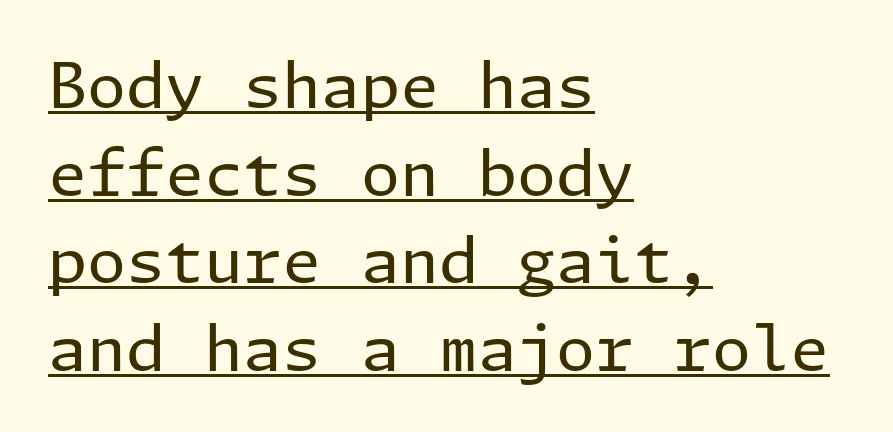
The image shows 63 px regular-weight sans-serif type, upright; set left-aligned, normal line spacing (1.39x), normal letter spacing, underlined; low stroke contrast and a medium x-height.
